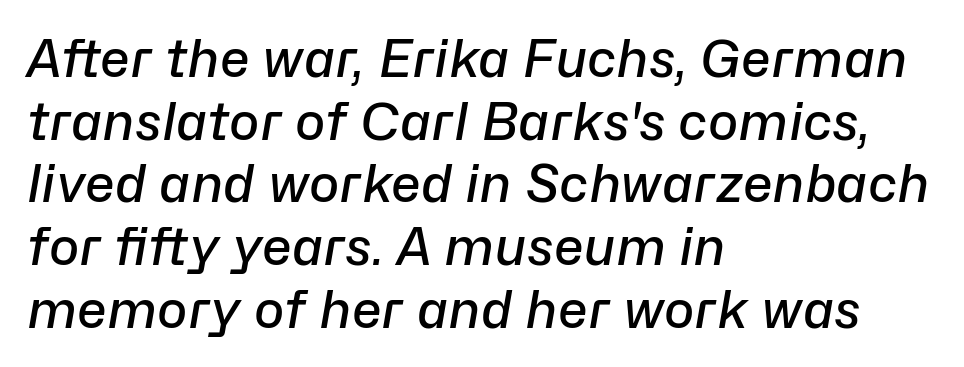
Q: Is the text bold? A: Semi-bold.
Q: Is the text italic (slanted)? A: Yes, it leans right by about 10 degrees.
Q: Is the text underlined? A: No.
Q: How is the paragraph aligned? A: Left-aligned.
Q: Is the spacing between letters normal or unusually wide? A: Normal.
Q: Width (condensed, normal, or wide)? A: Normal.
Q: Stroke contrast? A: Low.
Q: x-height? A: Medium.
Q: Monospaced? A: No.
